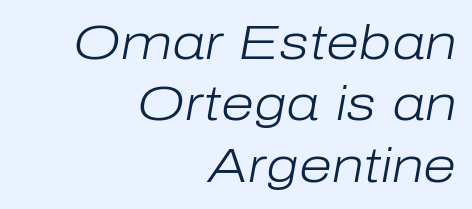
The image shows 48 px light type, italic (leaning right); set right-aligned, normal line spacing (1.28x), normal letter spacing, not underlined; low stroke contrast and a medium x-height.
